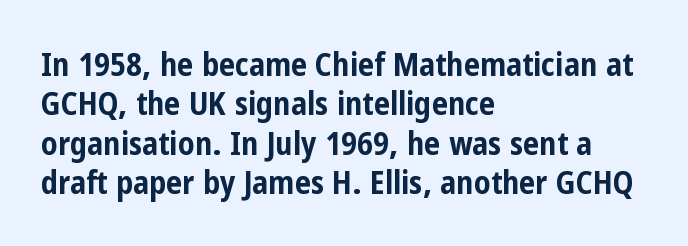
{"serif": "no", "italic": "no", "bold": "yes", "weight": "bold", "width": "condensed", "stroke_contrast": "low", "x_height": "medium", "monospaced": "no", "underline": "no", "align": "left", "line_spacing_ratio": 1.23, "letter_spacing": "normal", "letter_spacing_em": 0.0, "glyph_px": 32}
